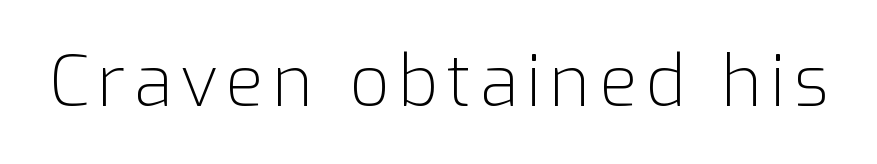
Q: Is the text bold? A: No.
Q: Is the text italic (slanted)? A: No, it is upright.
Q: Is the typeface a serif or a sans-serif typeface? A: Sans-serif.
Q: Is the text underlined? A: No.
Q: Width (condensed, normal, or wide)? A: Normal.
Q: Stroke contrast? A: Low.
Q: x-height? A: Medium.
Q: Monospaced? A: No.
